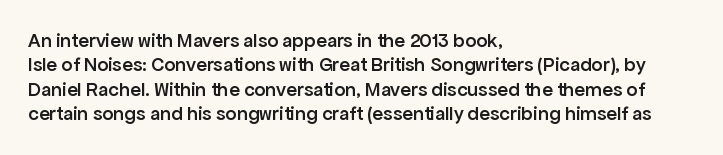
Q: Is the text bold? A: Semi-bold.
Q: Is the text italic (slanted)? A: No, it is upright.
Q: Is the text underlined? A: No.
Q: How is the paragraph aligned? A: Left-aligned.
Q: Is the spacing between letters normal or unusually wide? A: Normal.
